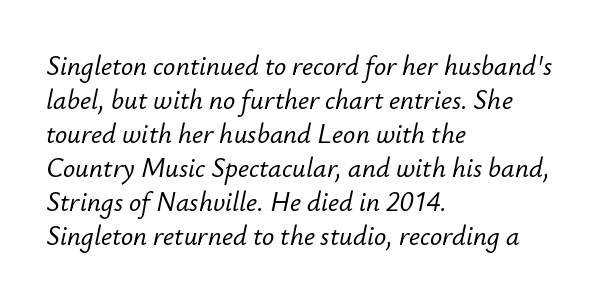
The image shows 27 px text type, italic (leaning right); set left-aligned, normal line spacing (1.26x), normal letter spacing, not underlined.
